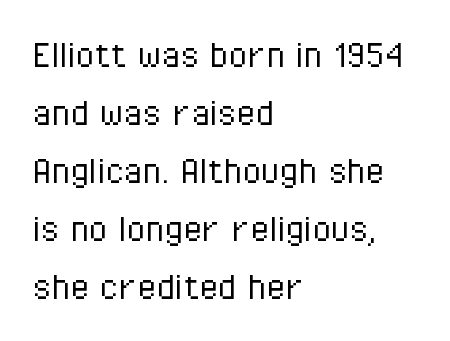
The image shows 43 px light, condensed sans-serif type, upright; set left-aligned, normal line spacing (1.35x), normal letter spacing, not underlined; low stroke contrast and a medium x-height.
